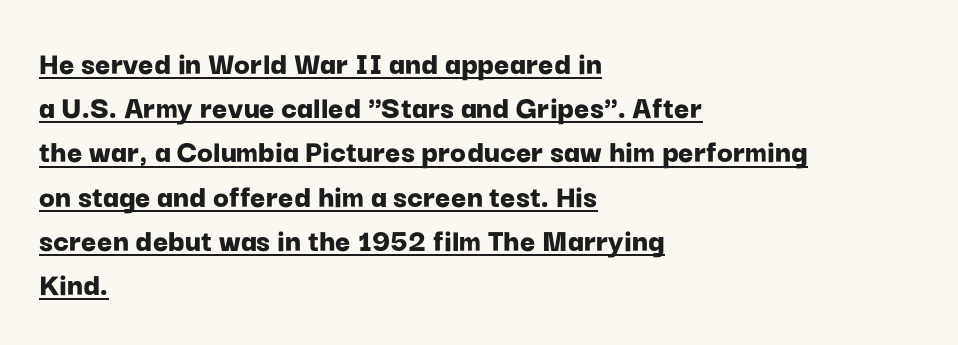
The image shows 33 px bold sans-serif type, upright; set left-aligned, normal line spacing (1.34x), normal letter spacing, underlined; low stroke contrast and a medium x-height.
